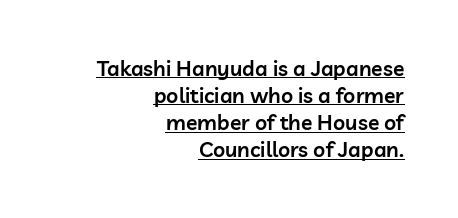
Tall strokes in this sample are plumb rather than angled. Does a line run under the words? Yes, clearly. The typesetter chose a ragged-left arrangement here. How would I describe the line gaps? Plain and ordinary. Summary of weight: moderately heavy, a semibold. Nothing unusual about the tracking: characters are spaced as the font intends.
